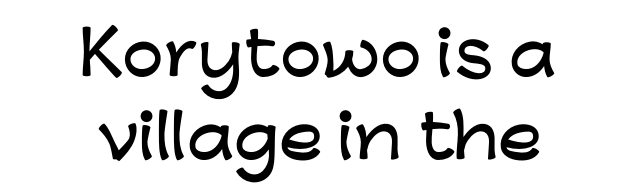
Honestly, the letter spacing is just normal — you wouldn't notice it. Layout note: lines centered. Notice how the stems are strictly vertical — no italics here. The zone under the glyphs is completely vacant. Whoever set this chose a conventional vertical rhythm.
